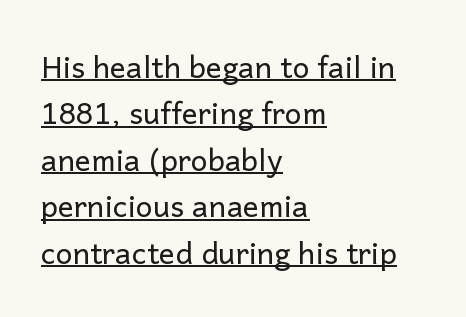
The image shows 30 px regular-weight sans-serif type, upright; set left-aligned, normal line spacing (1.55x), normal letter spacing, underlined; low stroke contrast and a medium x-height.
